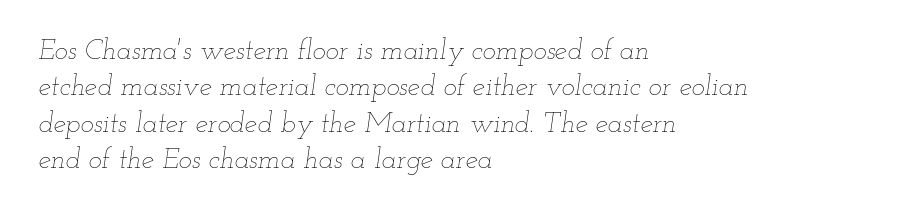
Q: Is the text bold? A: No.
Q: Is the text italic (slanted)? A: Yes, it leans right by about 12 degrees.
Q: Is the text underlined? A: No.
Q: How is the paragraph aligned? A: Left-aligned.
Q: Is the spacing between letters normal or unusually wide? A: Normal.
Q: Is the spacing between lines tight, normal or loose? A: Normal.
Q: Width (condensed, normal, or wide)? A: Wide.
Q: Stroke contrast? A: Low.
Q: x-height? A: Small.
Q: Monospaced? A: No.
